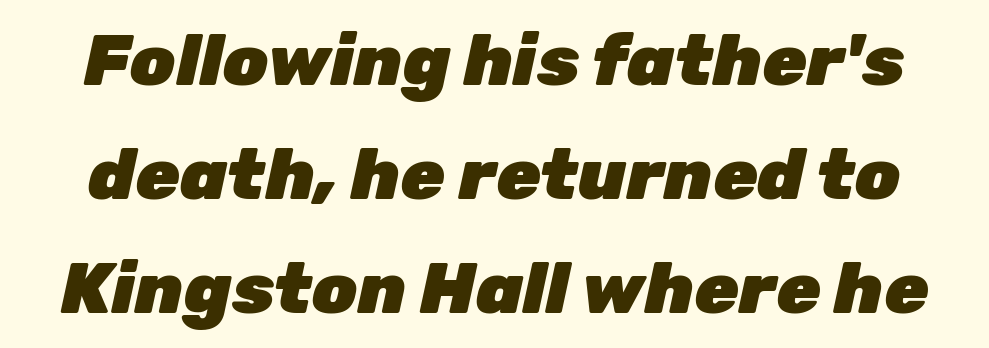
{"italic": "yes", "lean": "right", "slant_degrees": 12, "bold": "yes", "weight": "heavy", "width": "normal", "stroke_contrast": "low", "x_height": "medium", "monospaced": "no", "underline": "no", "line_spacing": "normal", "line_spacing_ratio": 1.58, "letter_spacing": "normal", "letter_spacing_em": 0.0, "glyph_px": 72}
